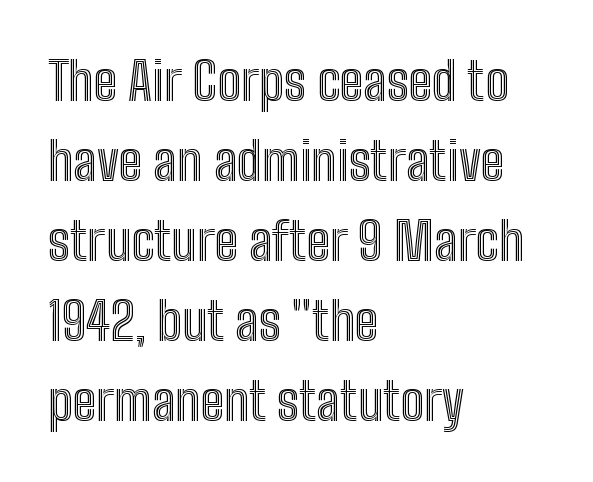
The image shows 53 px condensed type, upright; set left-aligned, normal line spacing (1.51x), normal letter spacing, not underlined; a medium x-height.
